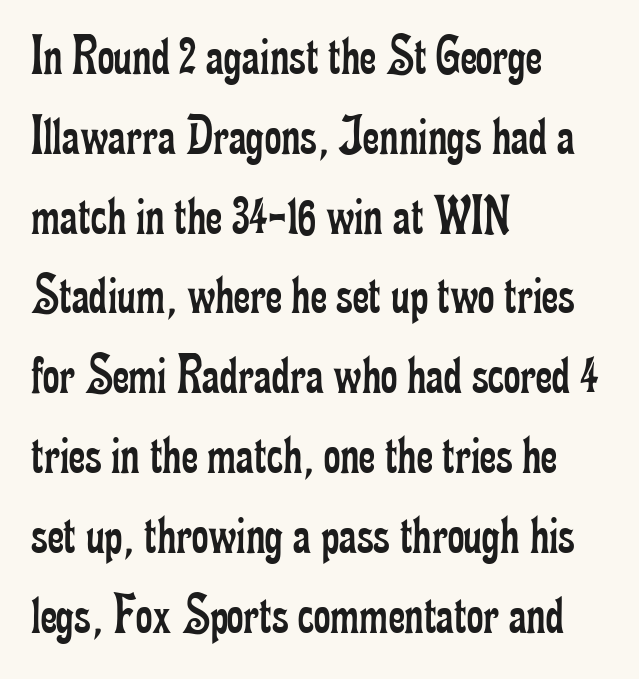
{"serif": "yes", "italic": "no", "bold": "no", "weight": "regular", "width": "condensed", "stroke_contrast": "low", "x_height": "small", "monospaced": "no", "underline": "no", "align": "left", "line_spacing": "normal", "line_spacing_ratio": 1.4, "letter_spacing": "normal", "letter_spacing_em": 0.0, "glyph_px": 57}
